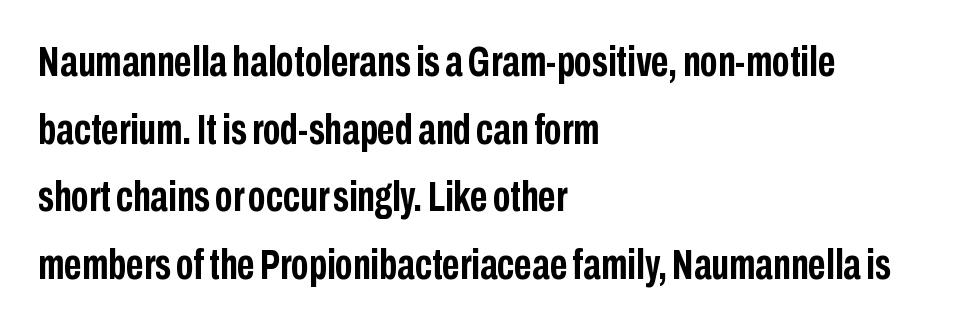
Q: Is the text bold? A: Yes.
Q: Is the text italic (slanted)? A: No, it is upright.
Q: Is the typeface a serif or a sans-serif typeface? A: Sans-serif.
Q: Is the text underlined? A: No.
Q: How is the paragraph aligned? A: Left-aligned.
Q: Is the spacing between letters normal or unusually wide? A: Normal.
Q: Is the spacing between lines tight, normal or loose? A: Normal.
Q: Width (condensed, normal, or wide)? A: Condensed.
Q: Stroke contrast? A: Low.
Q: x-height? A: Medium.
Q: Monospaced? A: No.
